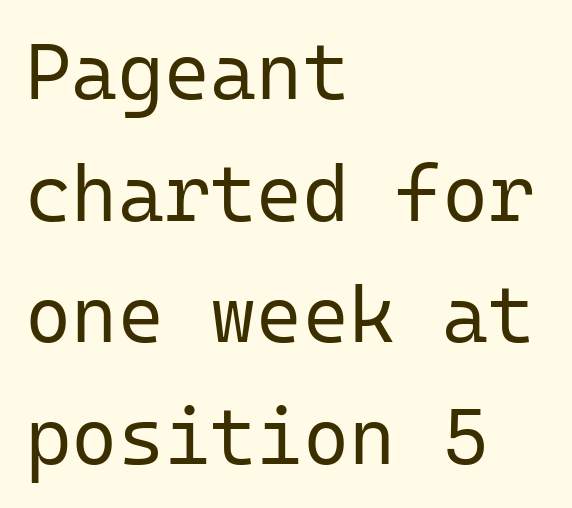
{"serif": "no", "italic": "no", "bold": "no", "weight": "regular", "width": "normal", "stroke_contrast": "low", "x_height": "medium", "monospaced": "yes", "underline": "no", "align": "left", "line_spacing": "normal", "line_spacing_ratio": 1.54, "letter_spacing": "normal", "letter_spacing_em": 0.0, "glyph_px": 79}
